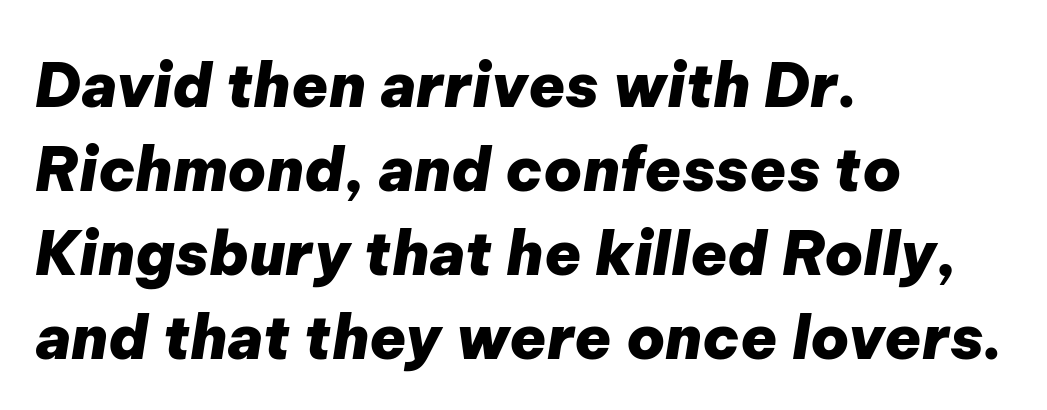
The image shows 60 px heavy type, italic (leaning right); set left-aligned, normal line spacing (1.4x), normal letter spacing, not underlined; low stroke contrast and a medium x-height.
